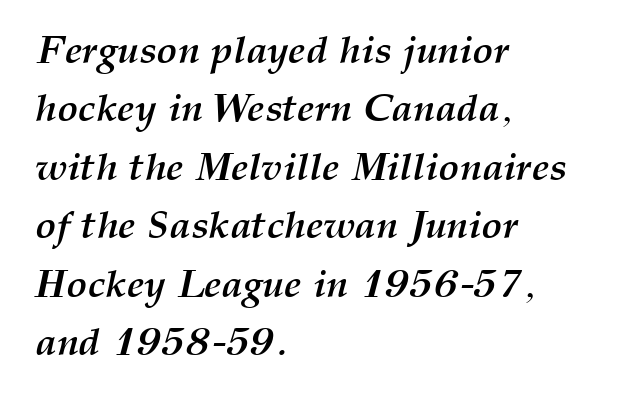
Slant detected: the letters are inclined. Baseline-to-baseline distance is the conventional proportion of letter height. Check the space under the baseline: it is left empty. This sample uses plain, unmodified letter spacing.
